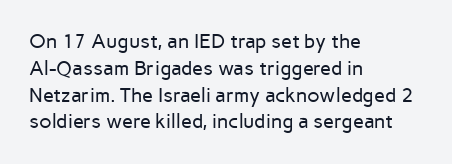
Q: Is the text bold? A: No.
Q: Is the text italic (slanted)? A: No, it is upright.
Q: Is the text underlined? A: No.
Q: How is the paragraph aligned? A: Left-aligned.
Q: Is the spacing between letters normal or unusually wide? A: Normal.
Q: Is the spacing between lines tight, normal or loose? A: Normal.
